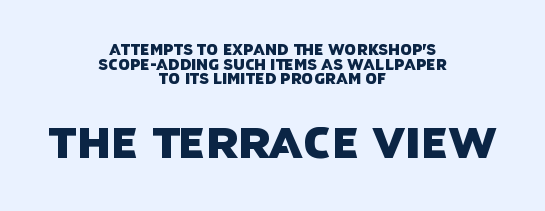
{"serif": "no", "width": "normal", "stroke_contrast": "low", "x_height": "large", "monospaced": "no", "underline": "no", "align": "center", "line_spacing": "tight", "line_spacing_ratio": 0.98, "letter_spacing": "normal", "letter_spacing_em": 0.0, "larger_block": "second", "size_ratio": 2.93, "glyph_px": 44}
